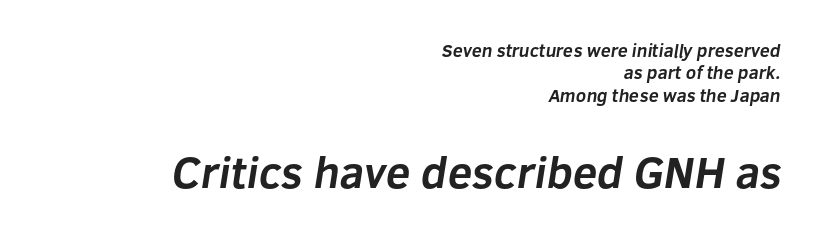
The image shows 44 px bold sans-serif type; set right-aligned, normal line spacing (1.25x), normal letter spacing, not underlined; the second (bottom) block is 2.44x larger; low stroke contrast and a medium x-height.
